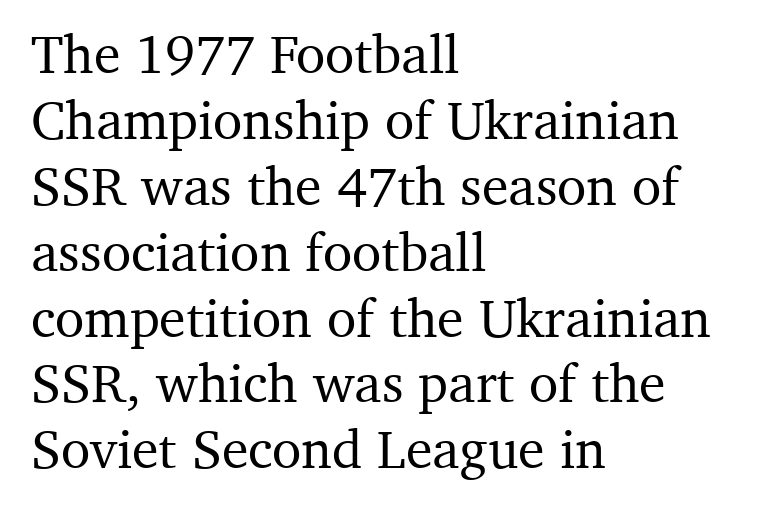
Q: Is the text italic (slanted)? A: No, it is upright.
Q: Is the typeface a serif or a sans-serif typeface? A: Serif.
Q: Is the text underlined? A: No.
Q: How is the paragraph aligned? A: Left-aligned.
Q: Is the spacing between letters normal or unusually wide? A: Normal.
Q: Width (condensed, normal, or wide)? A: Normal.
Q: Stroke contrast? A: Medium.
Q: x-height? A: Medium.
Q: Monospaced? A: No.
